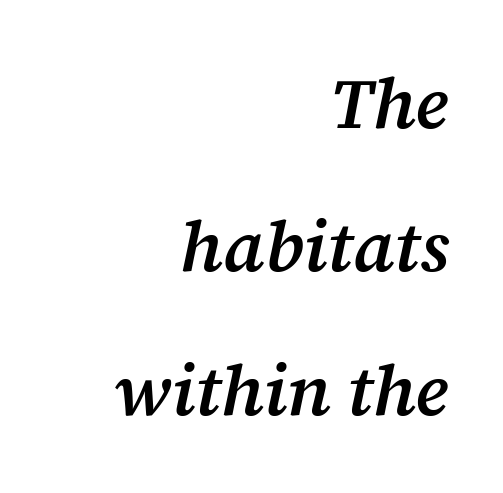
Q: Is the text bold? A: Semi-bold.
Q: Is the text italic (slanted)? A: Yes, it leans right by about 12 degrees.
Q: Is the typeface a serif or a sans-serif typeface? A: Serif.
Q: Is the text underlined? A: No.
Q: How is the paragraph aligned? A: Right-aligned.
Q: Is the spacing between letters normal or unusually wide? A: Normal.
Q: Is the spacing between lines tight, normal or loose? A: Loose.
Q: Width (condensed, normal, or wide)? A: Normal.
Q: Stroke contrast? A: Medium.
Q: x-height? A: Medium.
Q: Monospaced? A: No.
